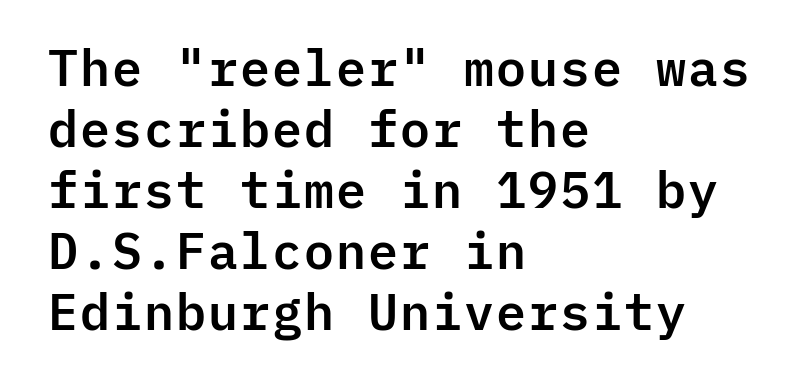
{"serif": "no", "italic": "no", "width": "normal", "stroke_contrast": "low", "x_height": "medium", "monospaced": "yes", "underline": "no", "align": "left", "line_spacing_ratio": 1.22, "letter_spacing": "normal", "letter_spacing_em": 0.0, "glyph_px": 50}
